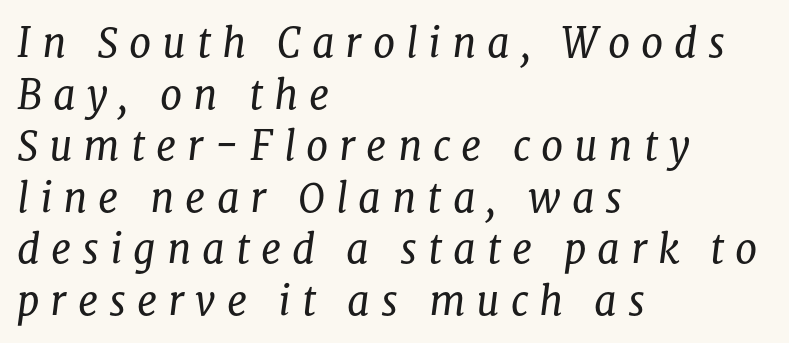
The axis of the letterforms is tilted away from vertical. Horizontal bands of white between lines are of average thickness. The rendering inserts visible extra space after every character. The cut favours lightness, reaching ordinary text weight at its darkest.
